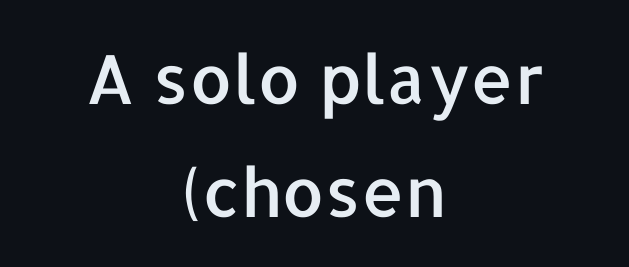
These lines sit exactly where default settings would place them. The glyphs are unaccompanied by any horizontal stroke below them. Does extra space separate the letters? No, they use regular spacing. Is this a sans? Yes — the strokes have no serifs. The axis of the letterforms is exactly vertical.
